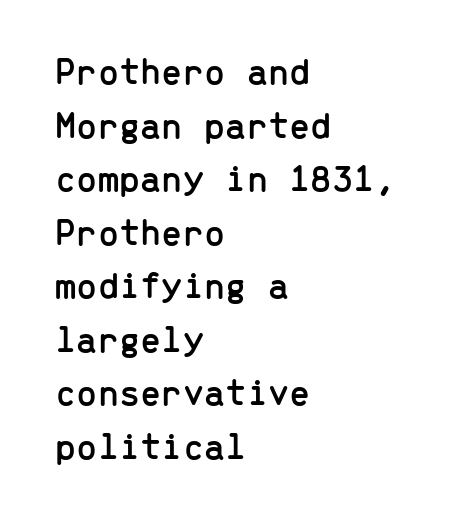
Q: Is the text italic (slanted)? A: No, it is upright.
Q: Is the typeface a serif or a sans-serif typeface? A: Sans-serif.
Q: Is the text underlined? A: No.
Q: How is the paragraph aligned? A: Left-aligned.
Q: Is the spacing between letters normal or unusually wide? A: Normal.
Q: Is the spacing between lines tight, normal or loose? A: Normal.
Q: Width (condensed, normal, or wide)? A: Normal.
Q: Stroke contrast? A: Low.
Q: x-height? A: Medium.
Q: Monospaced? A: Yes.
